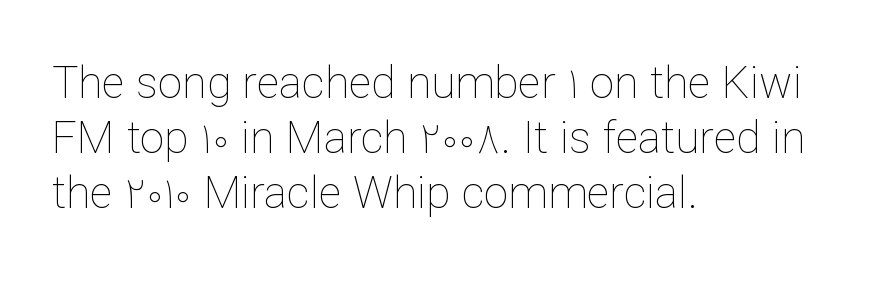
Q: Is the text bold? A: No.
Q: Is the text italic (slanted)? A: No, it is upright.
Q: Is the text underlined? A: No.
Q: How is the paragraph aligned? A: Left-aligned.
Q: Is the spacing between letters normal or unusually wide? A: Normal.
Q: Is the spacing between lines tight, normal or loose? A: Normal.
Q: Width (condensed, normal, or wide)? A: Normal.
Q: Stroke contrast? A: Low.
Q: x-height? A: Medium.
Q: Monospaced? A: No.
